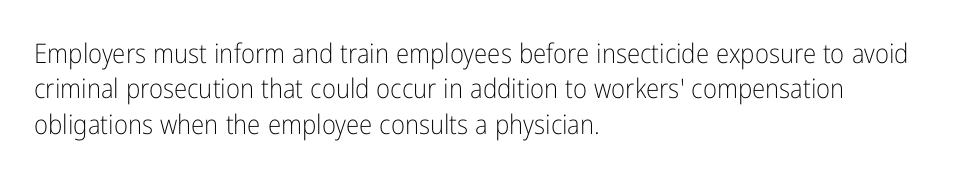
{"italic": "no", "bold": "no", "underline": "no", "align": "left", "line_spacing": "normal", "line_spacing_ratio": 1.31, "letter_spacing": "normal", "letter_spacing_em": 0.0, "glyph_px": 27}
